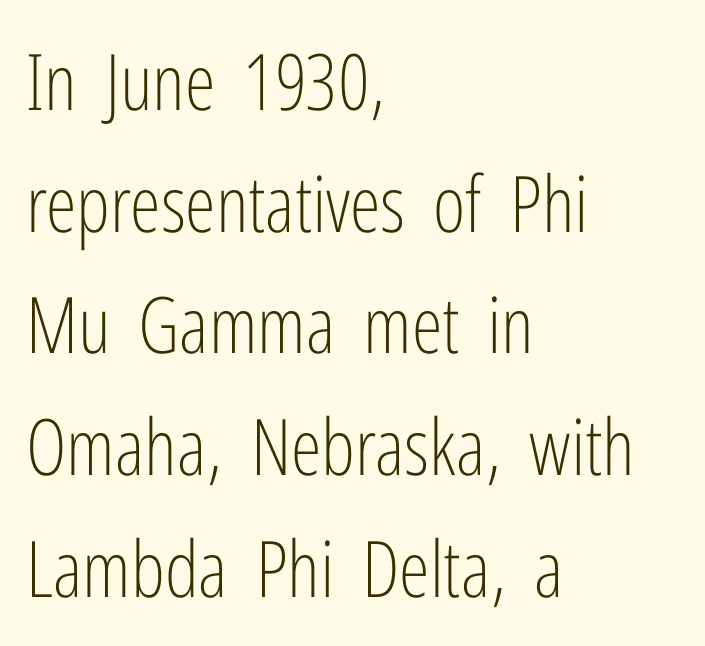
{"serif": "no", "italic": "no", "bold": "no", "weight": "light", "width": "condensed", "stroke_contrast": "low", "x_height": "medium", "monospaced": "no", "underline": "no", "align": "left", "line_spacing": "normal", "line_spacing_ratio": 1.56, "letter_spacing": "normal", "letter_spacing_em": 0.0, "glyph_px": 78}
